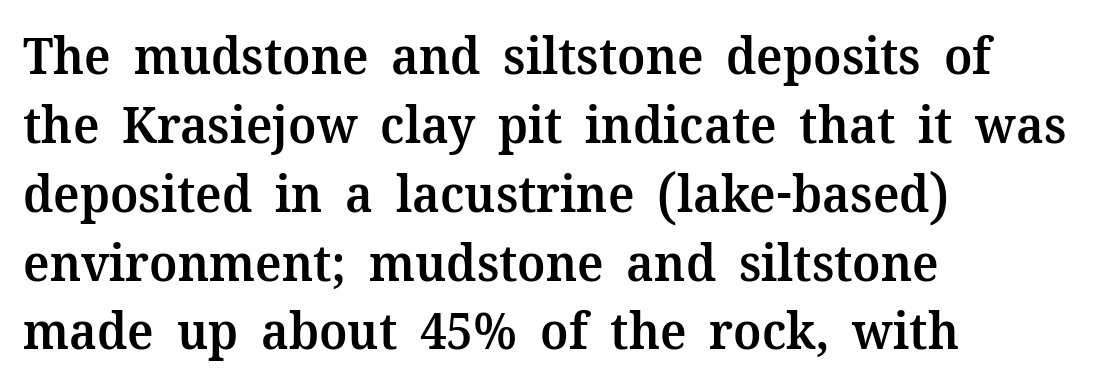
{"serif": "yes", "italic": "no", "bold": "semi", "weight": "semibold", "width": "normal", "stroke_contrast": "medium", "x_height": "medium", "monospaced": "no", "underline": "no", "align": "left", "line_spacing": "normal", "line_spacing_ratio": 1.35, "letter_spacing": "normal", "letter_spacing_em": 0.0, "glyph_px": 51}
